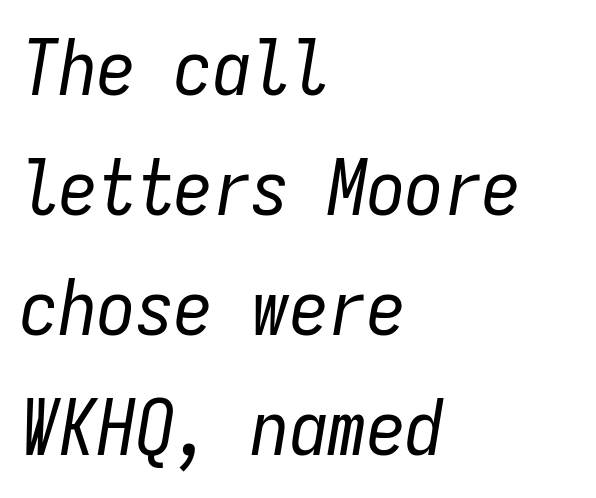
Q: Is the text bold? A: No.
Q: Is the text italic (slanted)? A: Yes, it leans right by about 9 degrees.
Q: Is the text underlined? A: No.
Q: How is the paragraph aligned? A: Left-aligned.
Q: Is the spacing between letters normal or unusually wide? A: Normal.
Q: Is the spacing between lines tight, normal or loose? A: Normal.
Q: Width (condensed, normal, or wide)? A: Condensed.
Q: Stroke contrast? A: Low.
Q: x-height? A: Medium.
Q: Monospaced? A: Yes.
